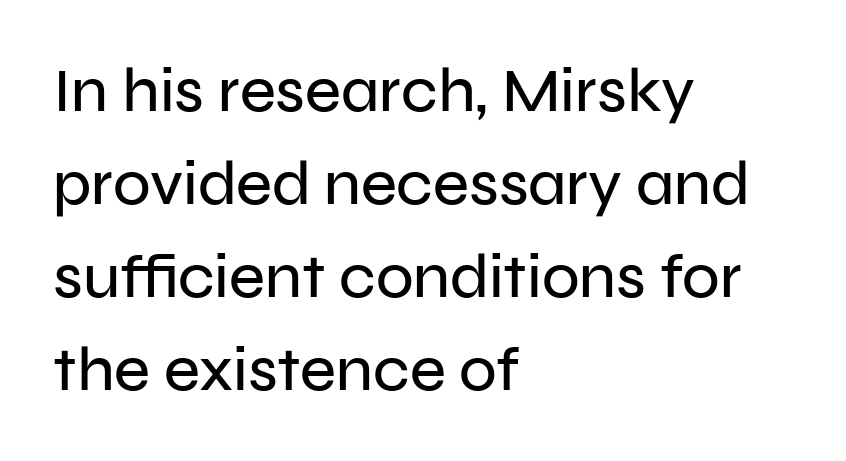
Q: Is the text italic (slanted)? A: No, it is upright.
Q: Is the typeface a serif or a sans-serif typeface? A: Sans-serif.
Q: Is the text underlined? A: No.
Q: How is the paragraph aligned? A: Left-aligned.
Q: Is the spacing between letters normal or unusually wide? A: Normal.
Q: Is the spacing between lines tight, normal or loose? A: Normal.
Q: Width (condensed, normal, or wide)? A: Normal.
Q: Stroke contrast? A: Low.
Q: x-height? A: Medium.
Q: Monospaced? A: No.
